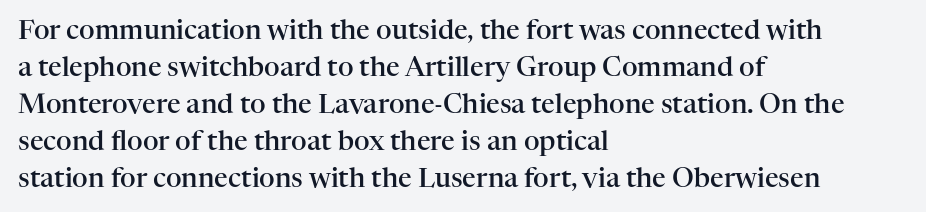
The image shows 27 px text type, upright; set left-aligned, normal line spacing (1.37x), normal letter spacing, not underlined.
